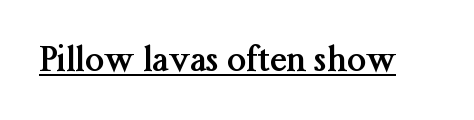
Q: Is the text bold? A: Yes.
Q: Is the text italic (slanted)? A: No, it is upright.
Q: Is the typeface a serif or a sans-serif typeface? A: Serif.
Q: Is the text underlined? A: Yes.
Q: Is the spacing between letters normal or unusually wide? A: Normal.
Q: Width (condensed, normal, or wide)? A: Normal.
Q: Stroke contrast? A: Medium.
Q: x-height? A: Medium.
Q: Monospaced? A: No.
